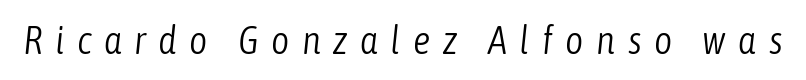
{"italic": "yes", "lean": "right", "slant_degrees": 6, "bold": "no", "weight": "light", "width": "condensed", "stroke_contrast": "low", "x_height": "medium", "monospaced": "no", "underline": "no", "letter_spacing": "wide", "letter_spacing_em": 0.32, "glyph_px": 39}
